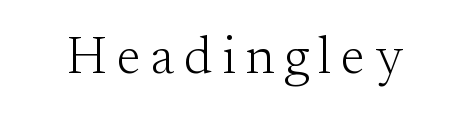
The image shows 52 px light serif type, upright; set not underlined; medium stroke contrast and a small x-height.
